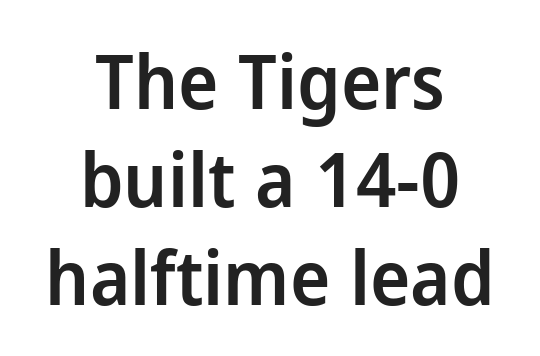
{"serif": "no", "italic": "no", "bold": "semi", "weight": "semibold", "width": "normal", "stroke_contrast": "low", "x_height": "medium", "monospaced": "no", "underline": "no", "align": "center", "line_spacing": "normal", "line_spacing_ratio": 1.29, "letter_spacing": "normal", "letter_spacing_em": 0.0, "glyph_px": 76}
